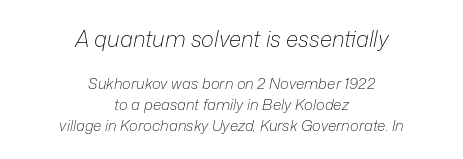
The string is rendered with underlining switched off. This sample is center-justified, so both line endings float freely. Letter spacing: default. Horizontal bands of white between lines are of average thickness.
